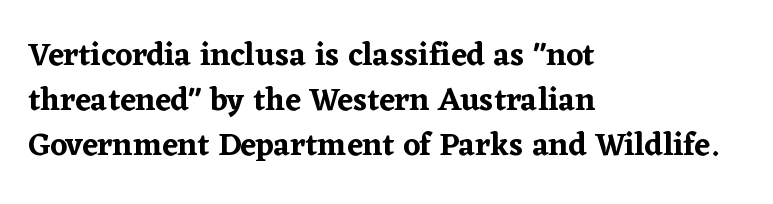
The line-height multiplier appears to be the usual default. Only glyphs here, with clear space below each row. A typesetter would mark this as roman, not italic. Compared with a centered layout, this one pins lines to the left instead.
